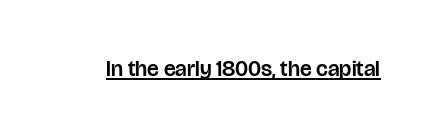
{"italic": "no", "underline": "yes", "letter_spacing": "normal", "letter_spacing_em": 0.0, "glyph_px": 22}
